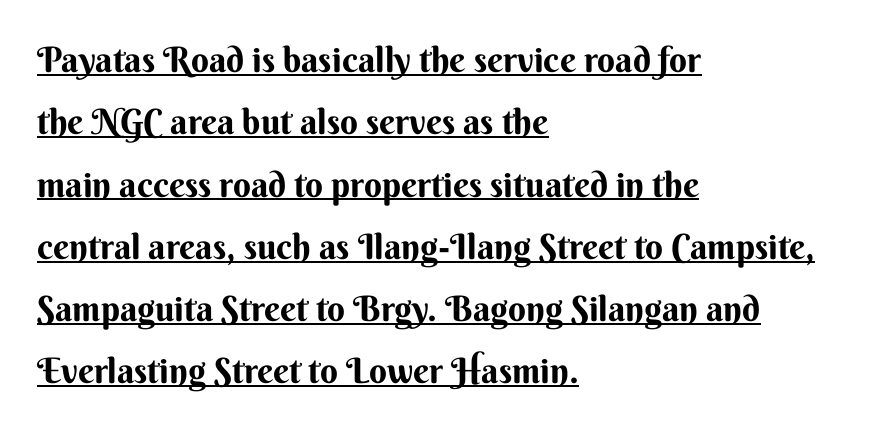
Q: Is the text italic (slanted)? A: No, it is upright.
Q: Is the typeface a serif or a sans-serif typeface? A: Sans-serif.
Q: Is the text underlined? A: Yes.
Q: How is the paragraph aligned? A: Left-aligned.
Q: Is the spacing between letters normal or unusually wide? A: Normal.
Q: Width (condensed, normal, or wide)? A: Normal.
Q: Stroke contrast? A: Medium.
Q: x-height? A: Small.
Q: Monospaced? A: No.
